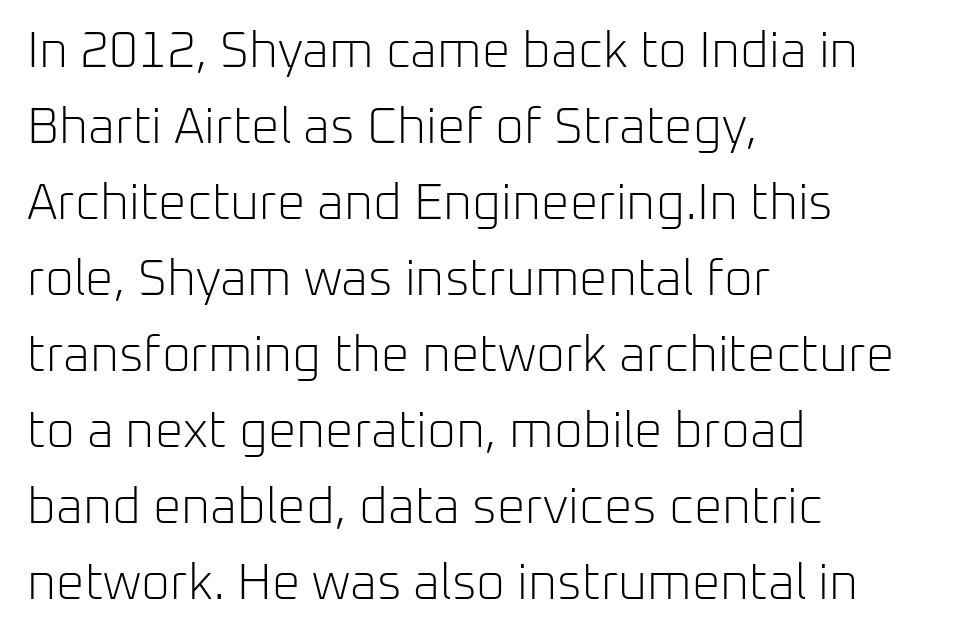
{"serif": "no", "italic": "no", "bold": "no", "weight": "light", "width": "normal", "stroke_contrast": "low", "x_height": "medium", "monospaced": "no", "underline": "no", "align": "left", "line_spacing": "normal", "line_spacing_ratio": 1.52, "letter_spacing": "normal", "letter_spacing_em": 0.0, "glyph_px": 50}
